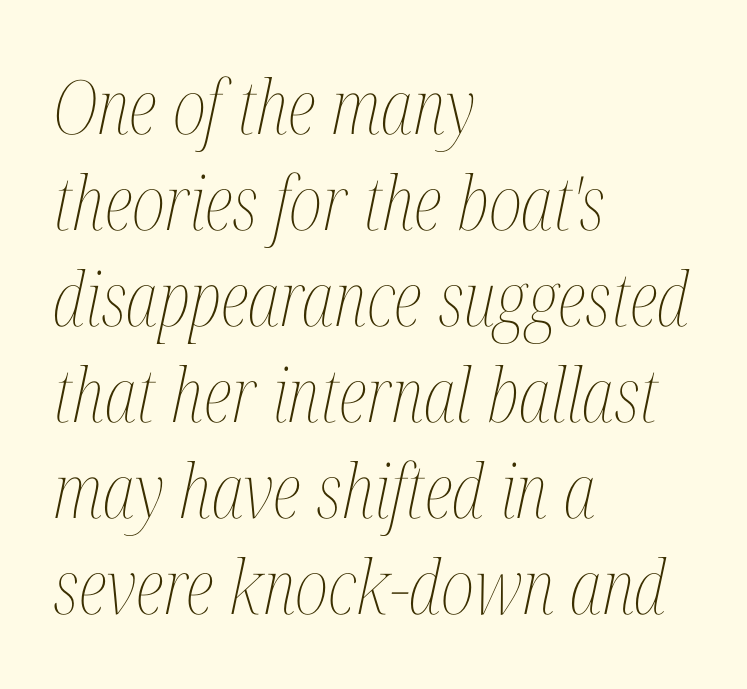
The image shows 75 px thin, condensed type, italic (leaning right); set left-aligned, normal line spacing (1.28x), normal letter spacing, not underlined; medium stroke contrast and a medium x-height.
